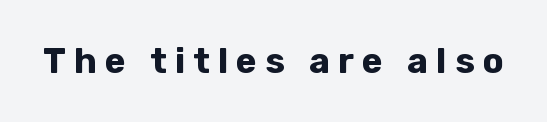
The letters advance in unequal steps, a hallmark of proportional type. Note: no serifs on the glyphs. These lines have a slow, spaced-out rhythm from letter to letter. The letters are bold, with thick, heavy strokes. Words float on clear page, feet unadorned.
